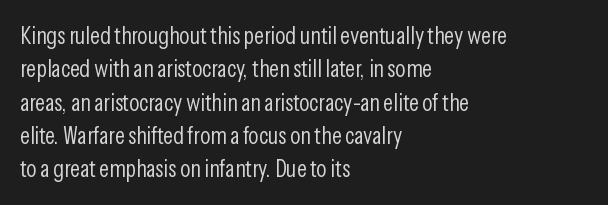
{"italic": "no", "bold": "no", "underline": "no", "align": "left", "line_spacing": "normal", "line_spacing_ratio": 1.39, "letter_spacing": "normal", "letter_spacing_em": 0.0, "glyph_px": 24}
